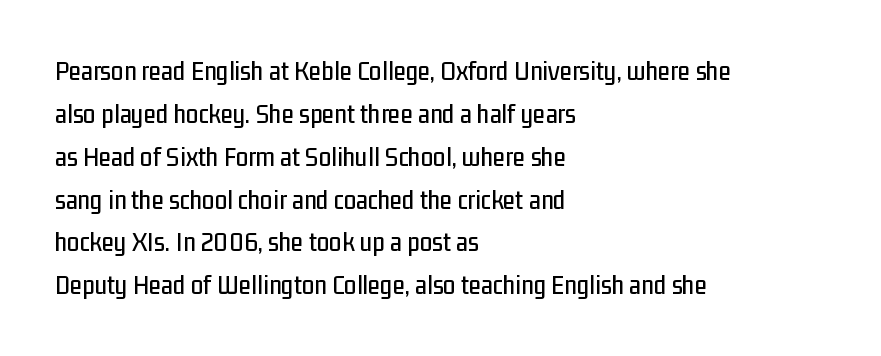
{"serif": "no", "italic": "no", "width": "condensed", "stroke_contrast": "low", "x_height": "medium", "monospaced": "no", "underline": "no", "align": "left", "line_spacing": "normal", "line_spacing_ratio": 1.53, "letter_spacing": "normal", "letter_spacing_em": 0.0, "glyph_px": 28}
